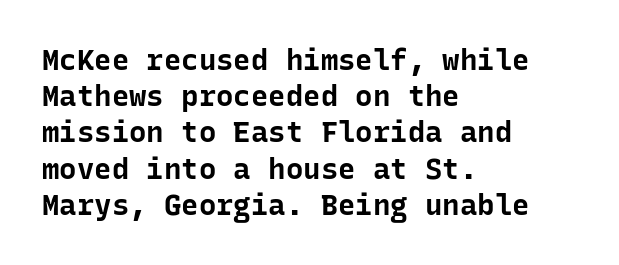
{"serif": "no", "italic": "no", "bold": "yes", "weight": "bold", "width": "normal", "stroke_contrast": "low", "x_height": "medium", "monospaced": "yes", "underline": "no", "align": "left", "line_spacing": "normal", "line_spacing_ratio": 1.25, "letter_spacing": "normal", "letter_spacing_em": 0.0, "glyph_px": 29}
